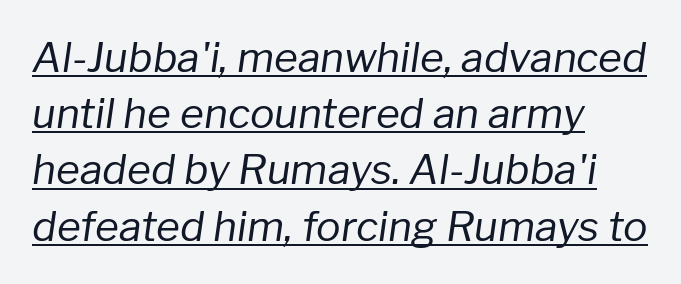
The image shows 41 px regular-weight type, italic (leaning right); set left-aligned, normal line spacing (1.37x), normal letter spacing, underlined; low stroke contrast and a medium x-height.
